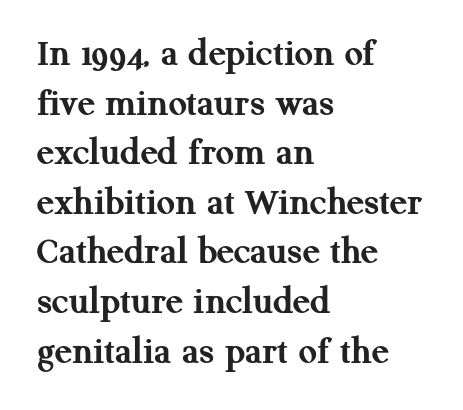
The image shows 40 px semibold serif type, upright; set left-aligned, line spacing 1.24x, normal letter spacing, not underlined; medium stroke contrast and a medium x-height.
